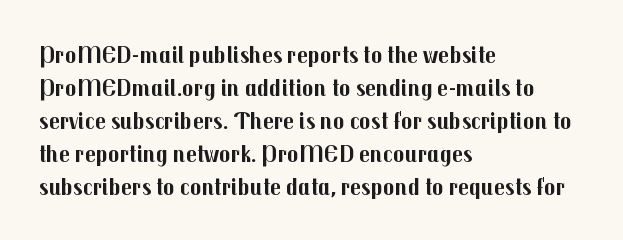
The image shows 24 px bold type, upright; set left-aligned, normal line spacing (1.37x), normal letter spacing, not underlined.
